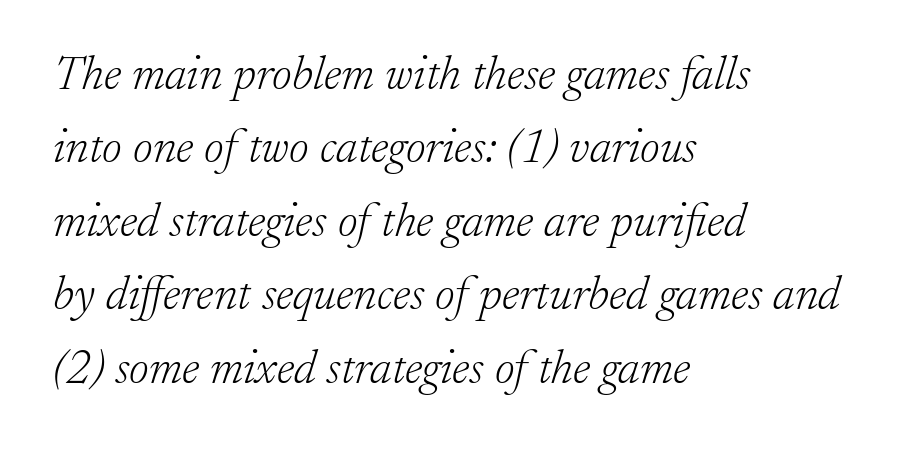
Q: Is the text bold? A: No.
Q: Is the text italic (slanted)? A: Yes, it leans right by about 17 degrees.
Q: Is the typeface a serif or a sans-serif typeface? A: Serif.
Q: Is the text underlined? A: No.
Q: How is the paragraph aligned? A: Left-aligned.
Q: Is the spacing between letters normal or unusually wide? A: Normal.
Q: Is the spacing between lines tight, normal or loose? A: Normal.
Q: Width (condensed, normal, or wide)? A: Normal.
Q: Stroke contrast? A: Low.
Q: x-height? A: Small.
Q: Monospaced? A: No.
